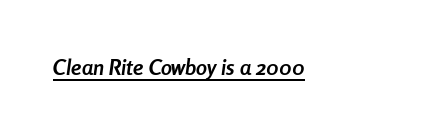
The rendering keeps characters at their native spacing. Tall strokes in this sample are angled rather than plumb. Does a line run under the words? Yes, clearly. Bold? Absolutely — the strokes are thick and heavy.
